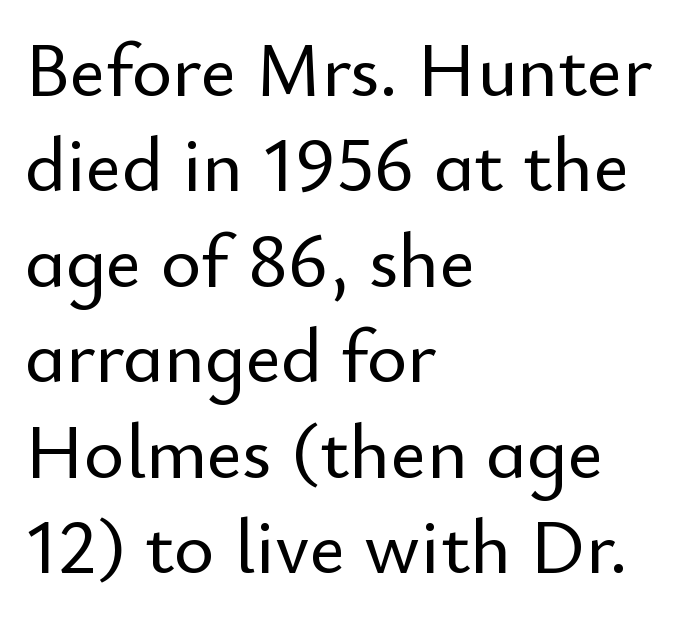
The image shows 77 px sans-serif type, upright; set left-aligned, line spacing 1.24x, normal letter spacing, not underlined; low stroke contrast and a small x-height.
